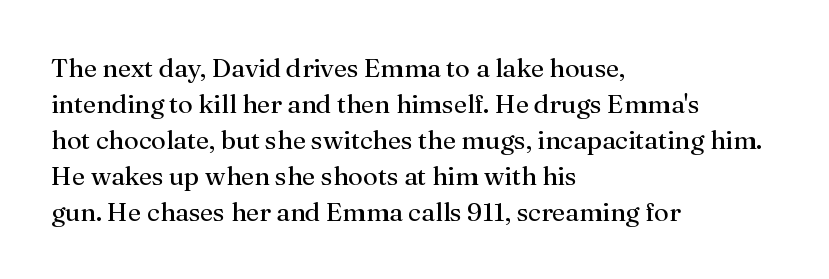
The image shows 26 px text type, upright; set left-aligned, normal line spacing (1.38x), normal letter spacing, not underlined.
